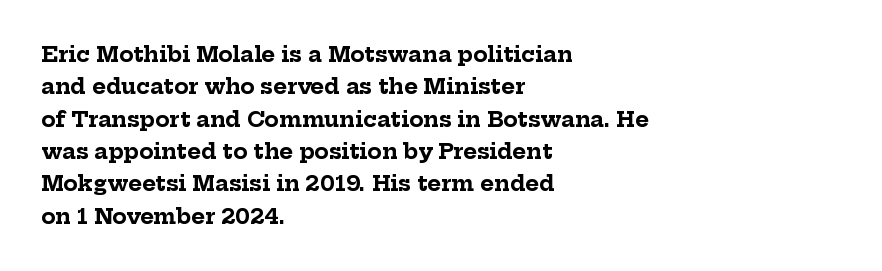
The image shows 21 px bold type, upright; set left-aligned, normal line spacing (1.54x), normal letter spacing, not underlined.
